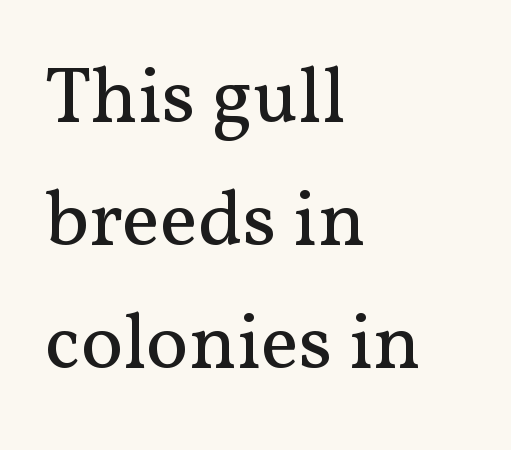
Q: Is the text bold? A: No.
Q: Is the text italic (slanted)? A: No, it is upright.
Q: Is the typeface a serif or a sans-serif typeface? A: Serif.
Q: Is the text underlined? A: No.
Q: How is the paragraph aligned? A: Left-aligned.
Q: Is the spacing between letters normal or unusually wide? A: Normal.
Q: Is the spacing between lines tight, normal or loose? A: Normal.
Q: Width (condensed, normal, or wide)? A: Normal.
Q: Stroke contrast? A: Medium.
Q: x-height? A: Medium.
Q: Monospaced? A: No.
